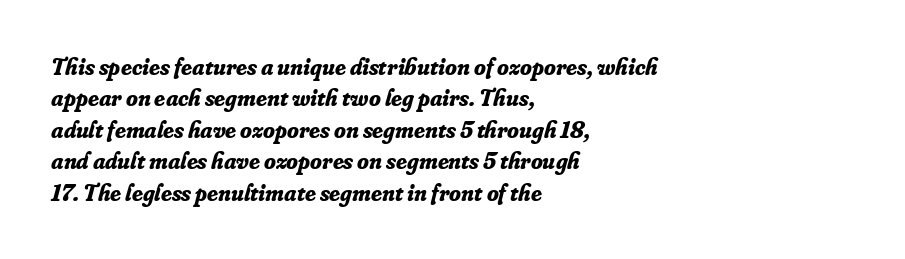
A typesetter would mark this as italic. Compared with typical body copy, the letter spacing here is the same. In terms of weight, the rendering is a true, heavy bold. Lines of text with bare space underneath. The ragged edge is on the right, which tells us the setting is flush left. Evenly set lines give the paragraph a standard silhouette.
